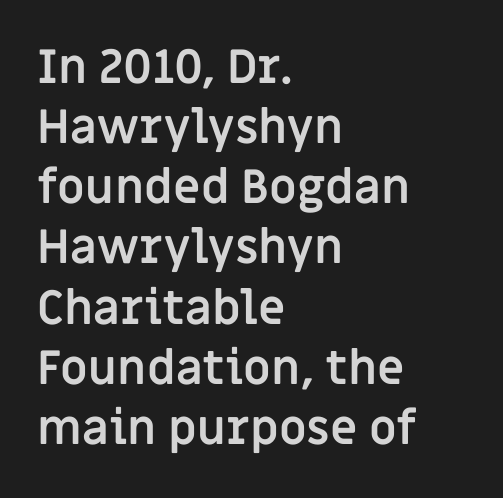
{"serif": "no", "italic": "no", "bold": "yes", "weight": "semibold", "width": "normal", "stroke_contrast": "low", "x_height": "large", "monospaced": "no", "underline": "no", "align": "left", "line_spacing": "normal", "line_spacing_ratio": 1.28, "letter_spacing": "normal", "letter_spacing_em": 0.0, "glyph_px": 47}
